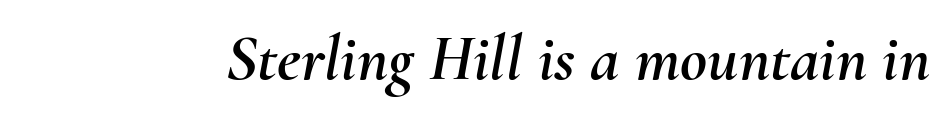
Type without underlining. Varying glyph widths throughout — classic text-font behaviour. Glyph-to-glyph distance matches everyday printed text. Style check: oblique.
